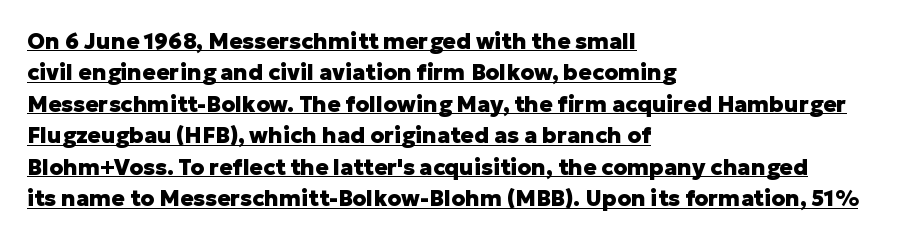
Is the letter spacing exaggerated? No — it looks like the ordinary default. This rendering uses left alignment, leaving the right contour irregular. Weight check: bold — yes, fully. This sample uses an upright cut, with every glyph sitting square on the baseline.
